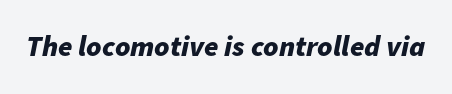
The face used here has the dense, thick strokes of a bold. Varying glyph widths throughout — classic text-font behaviour. Bare-footed words on every line. Default kerning and tracking; the words read as compact shapes.
